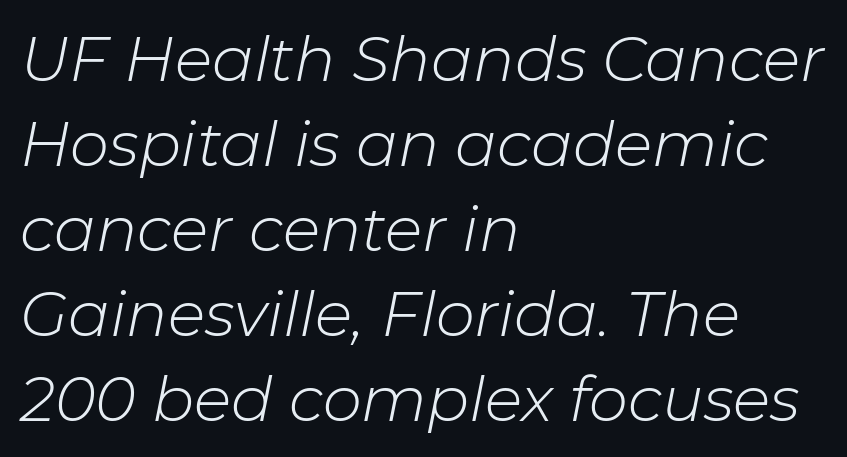
{"italic": "yes", "lean": "right", "slant_degrees": 11, "bold": "no", "weight": "light", "width": "normal", "stroke_contrast": "low", "x_height": "medium", "monospaced": "no", "underline": "no", "align": "left", "line_spacing": "normal", "line_spacing_ratio": 1.37, "letter_spacing": "normal", "letter_spacing_em": 0.0, "glyph_px": 62}
